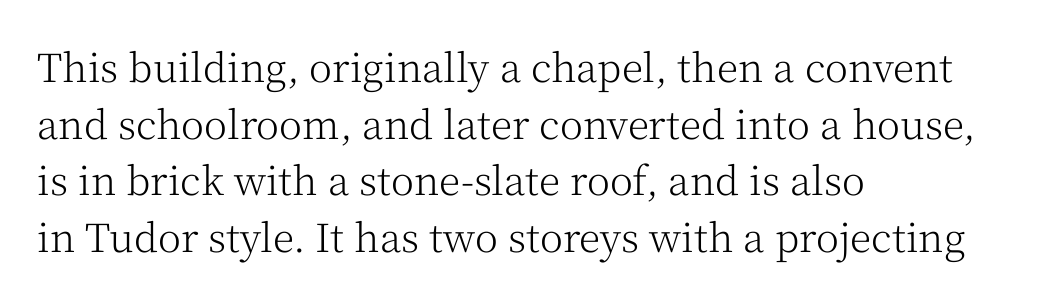
Q: Is the text bold? A: No.
Q: Is the text italic (slanted)? A: No, it is upright.
Q: Is the typeface a serif or a sans-serif typeface? A: Serif.
Q: Is the text underlined? A: No.
Q: How is the paragraph aligned? A: Left-aligned.
Q: Is the spacing between letters normal or unusually wide? A: Normal.
Q: Is the spacing between lines tight, normal or loose? A: Normal.
Q: Width (condensed, normal, or wide)? A: Normal.
Q: Stroke contrast? A: Medium.
Q: x-height? A: Medium.
Q: Monospaced? A: No.
